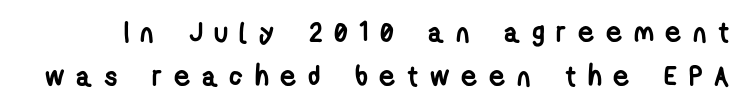
Q: Is the text bold? A: Yes.
Q: Is the typeface a serif or a sans-serif typeface? A: Sans-serif.
Q: Is the text underlined? A: No.
Q: Is the spacing between letters normal or unusually wide? A: Unusually wide.
Q: Is the spacing between lines tight, normal or loose? A: Normal.
Q: Width (condensed, normal, or wide)? A: Condensed.
Q: Stroke contrast? A: Low.
Q: x-height? A: Medium.
Q: Monospaced? A: No.
